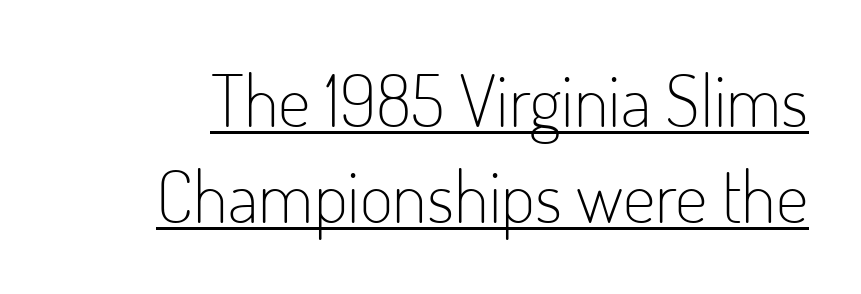
Q: Is the text bold? A: No.
Q: Is the text italic (slanted)? A: No, it is upright.
Q: Is the typeface a serif or a sans-serif typeface? A: Sans-serif.
Q: Is the text underlined? A: Yes.
Q: Is the spacing between letters normal or unusually wide? A: Normal.
Q: Is the spacing between lines tight, normal or loose? A: Normal.
Q: Width (condensed, normal, or wide)? A: Condensed.
Q: Stroke contrast? A: Low.
Q: x-height? A: Small.
Q: Monospaced? A: No.
